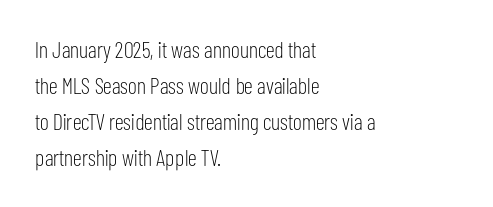
The image shows 23 px text type, upright; set left-aligned, normal line spacing (1.57x), normal letter spacing, not underlined.
